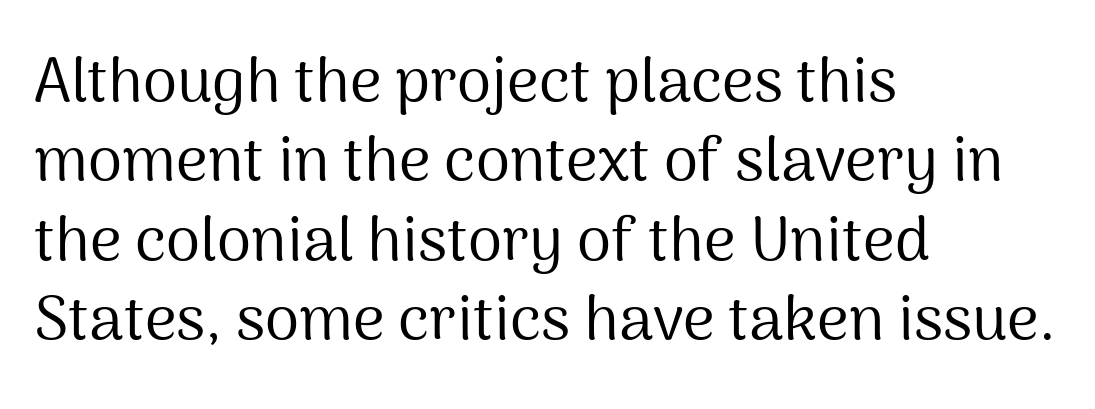
The passage shown is typed in a proportional face where columns would drift. Rows of type keep a routine distance in the vertical direction. Short and long lines alike share a common starting point at left. The gap between lines stays unmarked.
